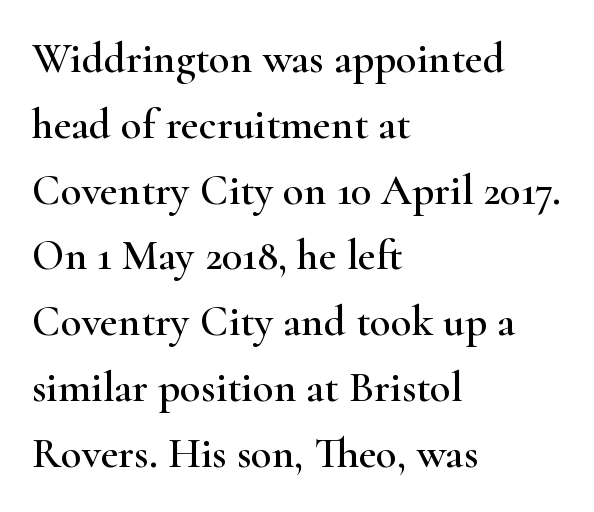
Q: Is the text italic (slanted)? A: No, it is upright.
Q: Is the typeface a serif or a sans-serif typeface? A: Serif.
Q: Is the text underlined? A: No.
Q: How is the paragraph aligned? A: Left-aligned.
Q: Is the spacing between letters normal or unusually wide? A: Normal.
Q: Is the spacing between lines tight, normal or loose? A: Normal.
Q: Width (condensed, normal, or wide)? A: Wide.
Q: Stroke contrast? A: High.
Q: x-height? A: Small.
Q: Monospaced? A: No.
